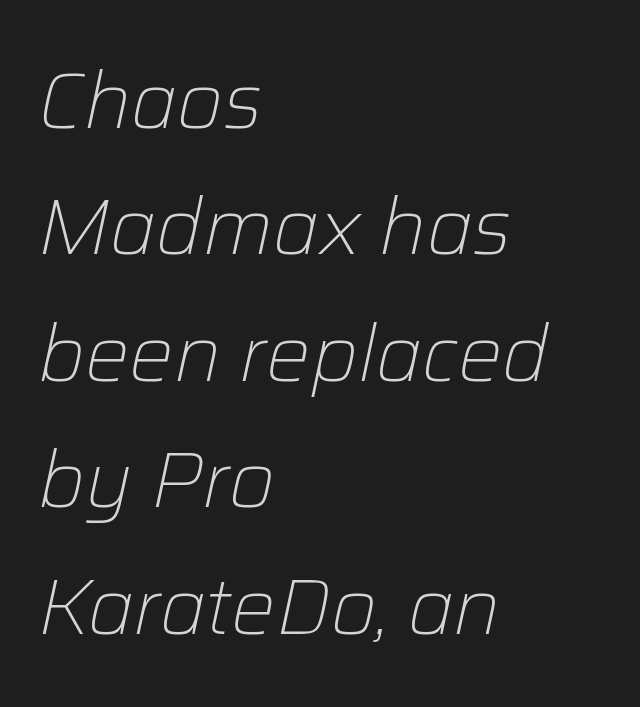
Q: Is the text bold? A: No.
Q: Is the text italic (slanted)? A: Yes, it leans right by about 12 degrees.
Q: Is the text underlined? A: No.
Q: How is the paragraph aligned? A: Left-aligned.
Q: Is the spacing between letters normal or unusually wide? A: Normal.
Q: Is the spacing between lines tight, normal or loose? A: Normal.
Q: Width (condensed, normal, or wide)? A: Normal.
Q: Stroke contrast? A: Low.
Q: x-height? A: Medium.
Q: Monospaced? A: No.
